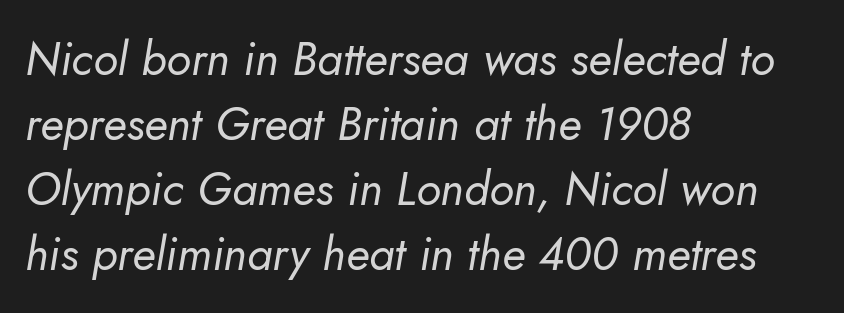
{"italic": "yes", "lean": "right", "slant_degrees": 5, "bold": "no", "weight": "regular", "width": "normal", "stroke_contrast": "low", "x_height": "small", "monospaced": "no", "underline": "no", "align": "left", "line_spacing": "normal", "line_spacing_ratio": 1.41, "letter_spacing": "normal", "letter_spacing_em": 0.0, "glyph_px": 46}
